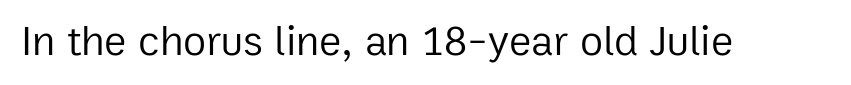
{"serif": "no", "italic": "no", "bold": "no", "weight": "regular", "width": "normal", "stroke_contrast": "low", "x_height": "medium", "monospaced": "no", "underline": "no", "letter_spacing": "normal", "letter_spacing_em": 0.0, "glyph_px": 42}
